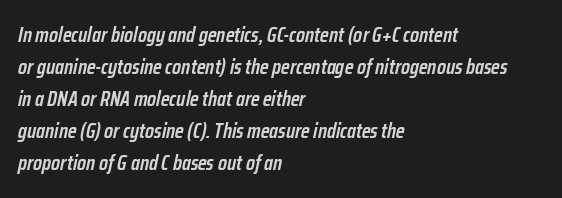
Q: Is the text bold? A: Semi-bold.
Q: Is the text italic (slanted)? A: Yes, it leans right by about 12 degrees.
Q: Is the text underlined? A: No.
Q: How is the paragraph aligned? A: Left-aligned.
Q: Is the spacing between letters normal or unusually wide? A: Normal.
Q: Is the spacing between lines tight, normal or loose? A: Normal.
